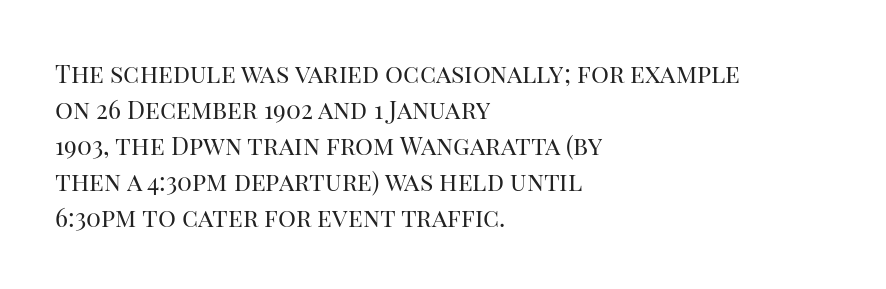
Q: Is the text bold? A: No.
Q: Is the text italic (slanted)? A: No, it is upright.
Q: Is the text underlined? A: No.
Q: How is the paragraph aligned? A: Left-aligned.
Q: Is the spacing between letters normal or unusually wide? A: Normal.
Q: Is the spacing between lines tight, normal or loose? A: Normal.
